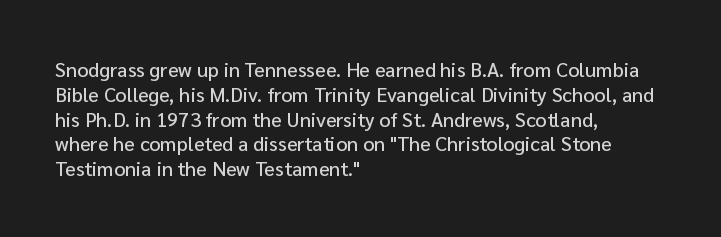
Q: Is the text italic (slanted)? A: No, it is upright.
Q: Is the text underlined? A: No.
Q: How is the paragraph aligned? A: Left-aligned.
Q: Is the spacing between letters normal or unusually wide? A: Normal.
